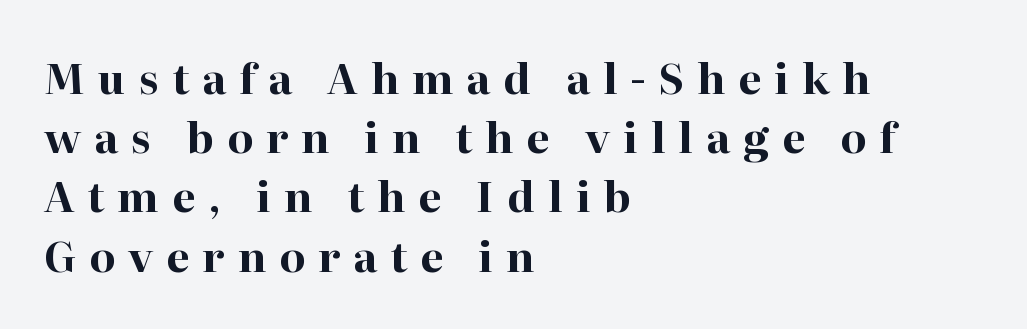
The setting favours the left margin, as ordinary paragraphs usually do. Do the letters lean? They stand straight. Reading down the column, the eye jumps a familiar distance to each next line. Unlike a clean sans, this face finishes its strokes with serifs. Underlining? Definitely not there.
